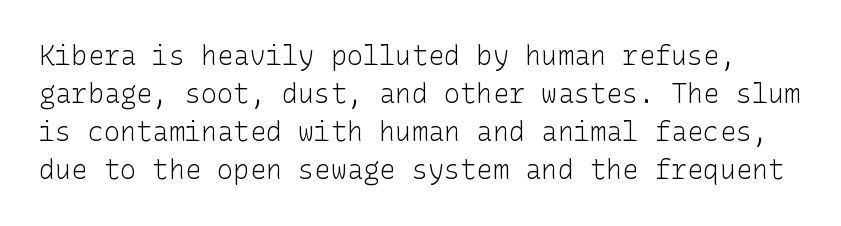
The lines sit at an ordinary, default distance from one another. Unlike italic type, these characters show no tilt at all. Anything drawn beneath the words? Only blank space. Nobody touched the tracking dial on this one. A quiet, ordinary-to-light weight characterises the typeface.
